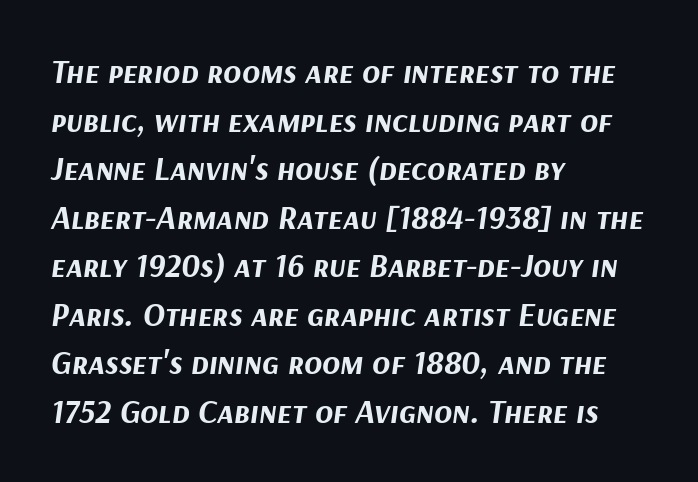
Quick note: underline off. A normal amount of white space separates one row of letters from the next. These words are printed bold, with thick strokes throughout. Honestly, the letter spacing is just normal — you wouldn't notice it. Is the block centered? No — it sits flush against the left margin.
